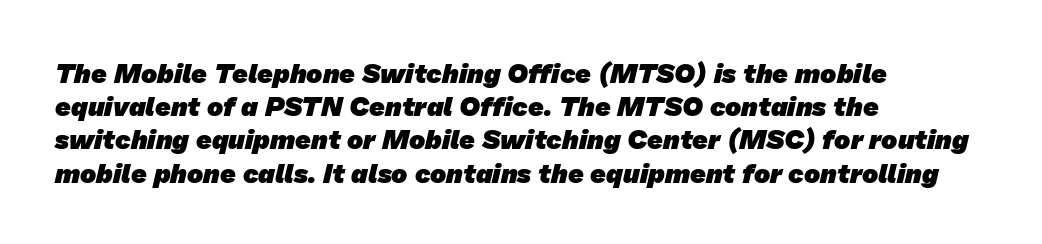
The image shows 27 px bold type; set left-aligned, line spacing 1.23x, normal letter spacing, not underlined.
